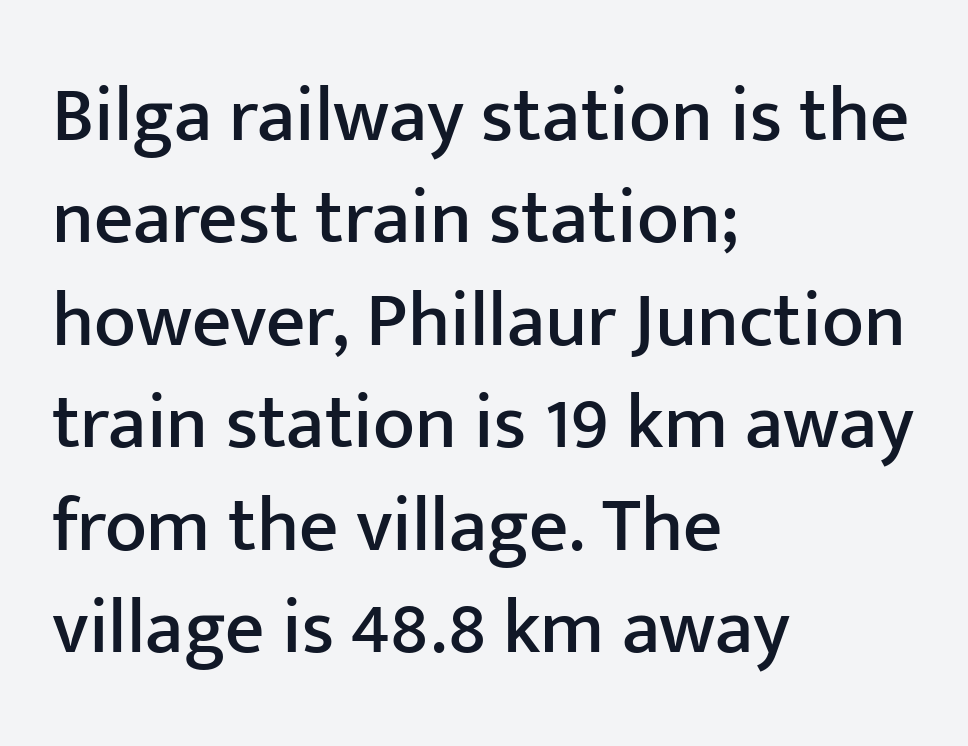
The image shows 77 px sans-serif type, upright; set left-aligned, normal line spacing (1.33x), normal letter spacing, not underlined; low stroke contrast and a medium x-height.
